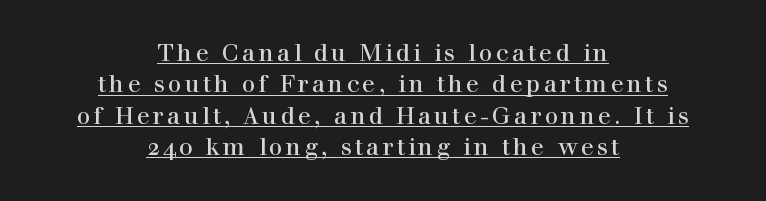
Q: Is the text italic (slanted)? A: No, it is upright.
Q: Is the text underlined? A: Yes.
Q: How is the paragraph aligned? A: Centered.
Q: Is the spacing between lines tight, normal or loose? A: Normal.
